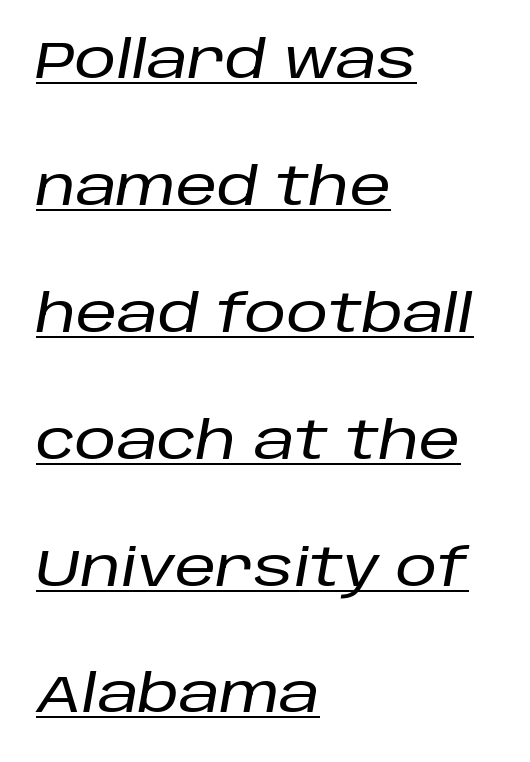
You could call the tracking neutral — neither tight nor loose. Leading: increased. Reading down the block, your eye returns to a fixed left position each line. The face used here is proportionally spaced, like ordinary book or web type.
